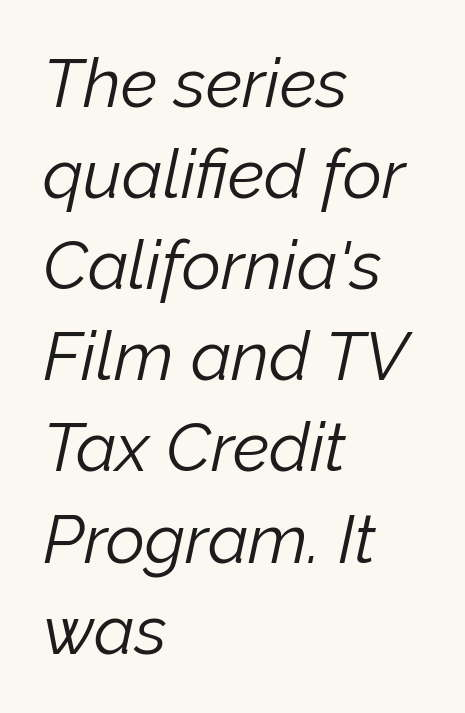
Bold? No — there's no thickening of the strokes. What's the leading like? Ordinary, nothing unusual. Notice how the passage keeps a crisp vertical edge on the left only. The foot of each line stays bare and open.
